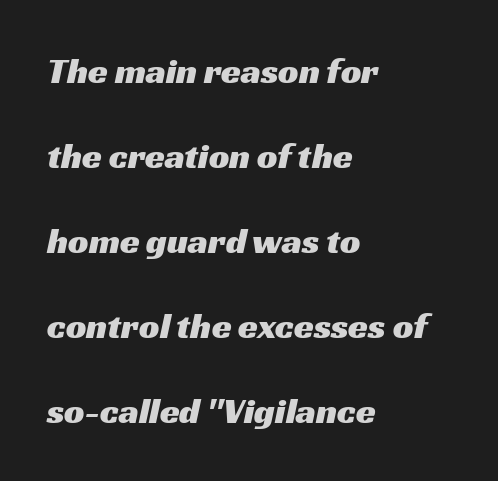
{"serif": "no", "width": "wide", "stroke_contrast": "medium", "x_height": "medium", "monospaced": "no", "underline": "no", "align": "left", "line_spacing": "loose", "line_spacing_ratio": 2.36, "letter_spacing": "normal", "letter_spacing_em": 0.0, "glyph_px": 36}
